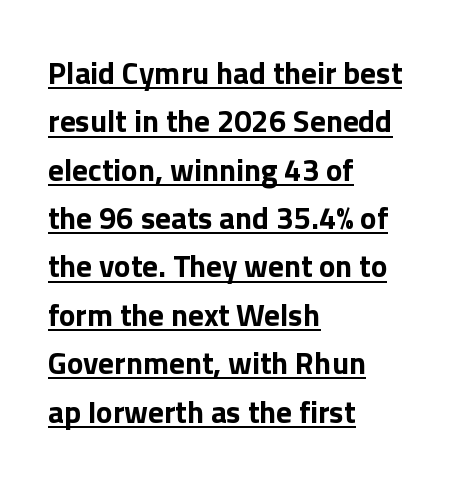
Q: Is the text bold? A: Yes.
Q: Is the text italic (slanted)? A: No, it is upright.
Q: Is the typeface a serif or a sans-serif typeface? A: Sans-serif.
Q: Is the text underlined? A: Yes.
Q: How is the paragraph aligned? A: Left-aligned.
Q: Is the spacing between letters normal or unusually wide? A: Normal.
Q: Is the spacing between lines tight, normal or loose? A: Normal.
Q: Width (condensed, normal, or wide)? A: Normal.
Q: Stroke contrast? A: Low.
Q: x-height? A: Medium.
Q: Monospaced? A: No.
